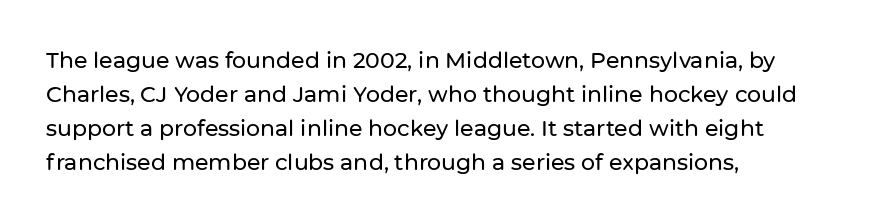
Inter-character spacing is left at the font's built-in metrics. A bare baseline throughout the passage. The typography opts for an upright posture over an oblique one. Casual observation: everything's shoved over to the left.
